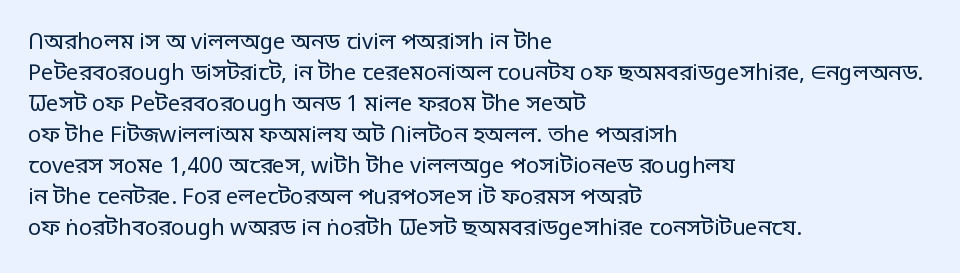
The words here are not underlined. Default kerning and tracking; the words read as compact shapes. The paragraph shown leans on its left margin. Posture: straight, roman, zero tilt. Vertical stems look standard width or narrower in stroke. Vertical spacing — default.
